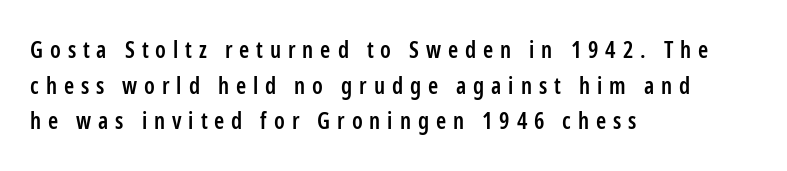
Layout note: lines flush left. Quick note: interline space is typical. Words appear elongated and porous because spacing is wide. Unlike italic type, these characters show no tilt at all. The space directly below the letters is spotless. In terms of weight, the rendering is demibold, just under bold.
